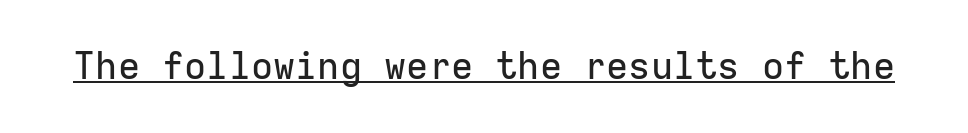
{"serif": "no", "italic": "no", "width": "normal", "stroke_contrast": "low", "x_height": "medium", "monospaced": "yes", "underline": "yes", "letter_spacing": "normal", "letter_spacing_em": 0.0, "glyph_px": 37}
